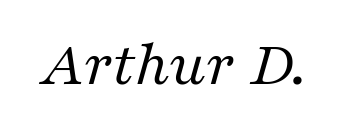
{"serif": "yes", "italic": "yes", "lean": "right", "slant_degrees": 16, "bold": "no", "weight": "regular", "width": "normal", "stroke_contrast": "medium", "x_height": "medium", "monospaced": "no", "underline": "no", "letter_spacing": "normal", "letter_spacing_em": 0.0, "glyph_px": 65}
